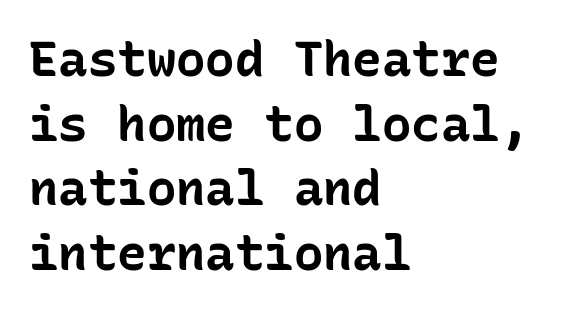
Q: Is the text bold? A: Yes.
Q: Is the text italic (slanted)? A: No, it is upright.
Q: Is the typeface a serif or a sans-serif typeface? A: Sans-serif.
Q: Is the text underlined? A: No.
Q: How is the paragraph aligned? A: Left-aligned.
Q: Is the spacing between letters normal or unusually wide? A: Normal.
Q: Is the spacing between lines tight, normal or loose? A: Normal.
Q: Width (condensed, normal, or wide)? A: Normal.
Q: Stroke contrast? A: Low.
Q: x-height? A: Medium.
Q: Monospaced? A: Yes.
